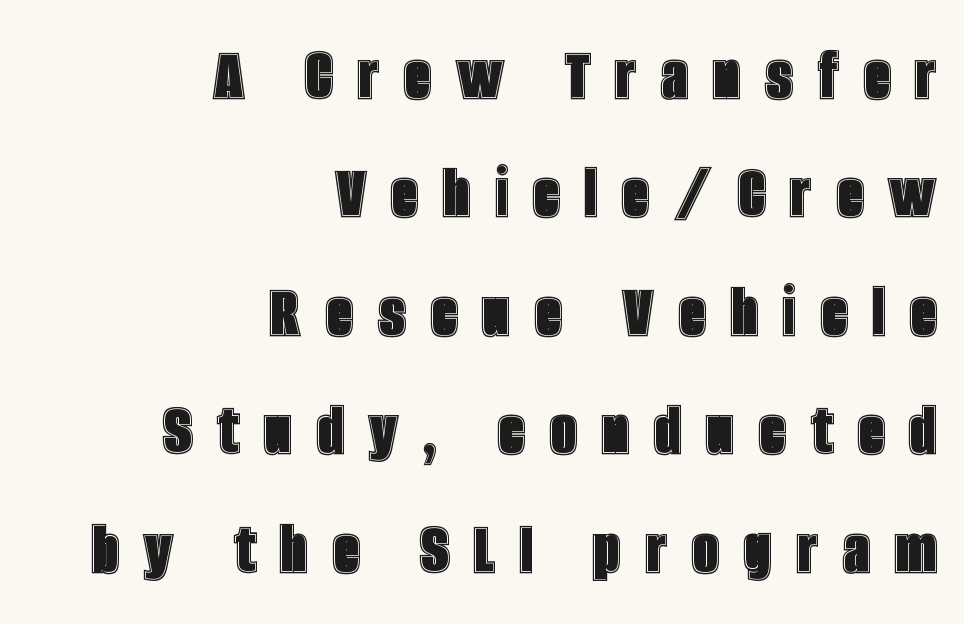
The image shows 79 px condensed type, upright; set right-aligned, normal line spacing (1.5x), unusually wide letter spacing (+0.3 em), not underlined; a large x-height.
